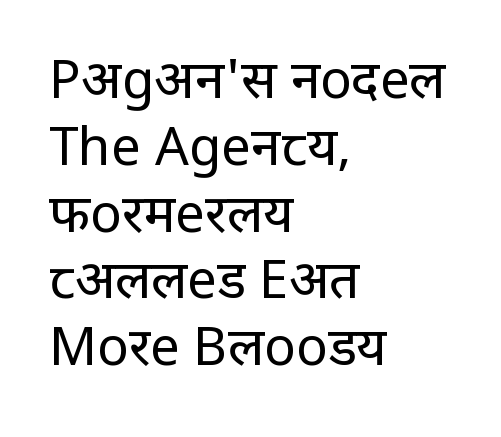
The image shows 53 px regular-weight, condensed sans-serif type, upright; set left-aligned, normal line spacing (1.26x), normal letter spacing, not underlined; low stroke contrast and a large x-height.
